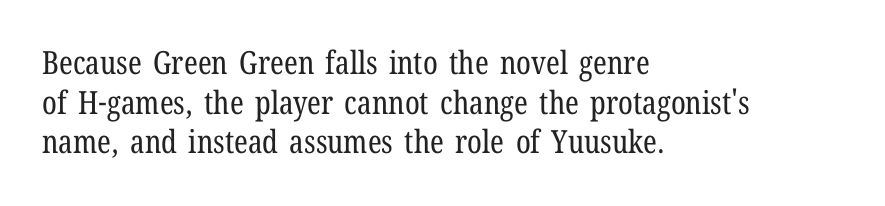
This sample has the flowing, uneven cadence of proportional lettering. Short and long lines alike share a common starting point at left. The axis of the letterforms is exactly vertical. The horizontal fit of the characters is conventional and even.
